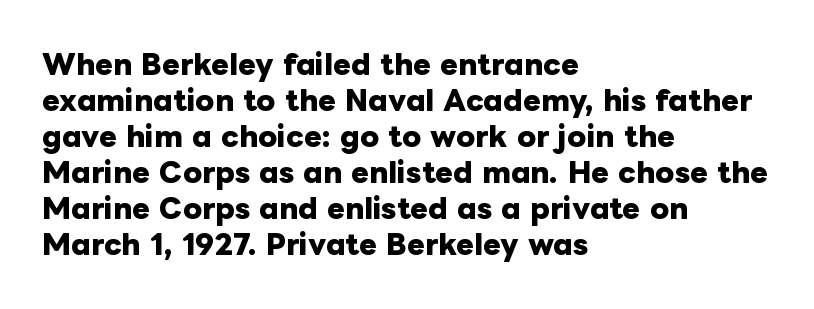
Q: Is the text bold? A: Yes.
Q: Is the text italic (slanted)? A: No, it is upright.
Q: Is the text underlined? A: No.
Q: How is the paragraph aligned? A: Left-aligned.
Q: Is the spacing between letters normal or unusually wide? A: Normal.
Q: Is the spacing between lines tight, normal or loose? A: Normal.
